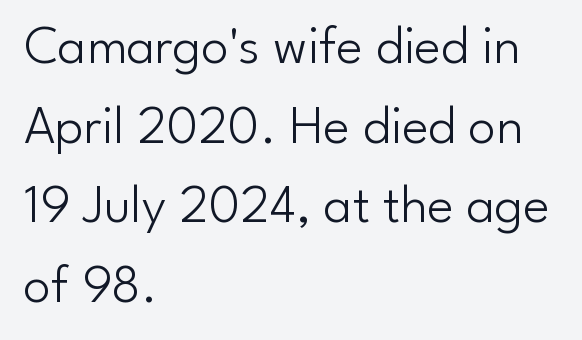
{"serif": "no", "italic": "no", "bold": "no", "weight": "light", "width": "normal", "stroke_contrast": "low", "x_height": "small", "monospaced": "no", "underline": "no", "align": "left", "line_spacing": "normal", "line_spacing_ratio": 1.45, "letter_spacing": "normal", "letter_spacing_em": 0.0, "glyph_px": 55}
